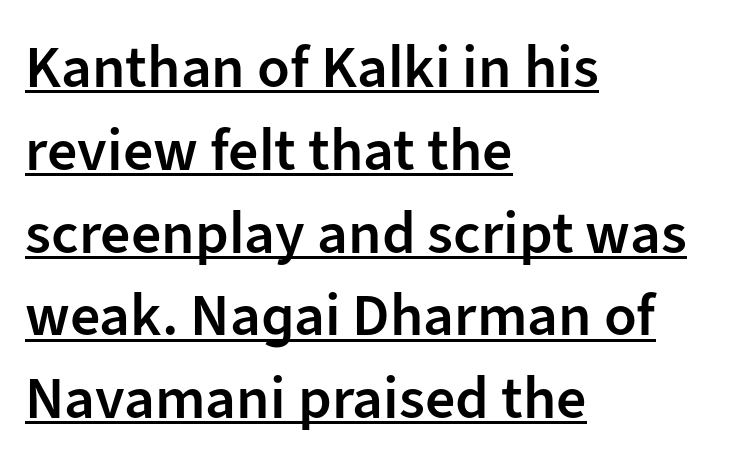
The image shows 60 px semibold sans-serif type, upright; set left-aligned, normal line spacing (1.38x), normal letter spacing, underlined; low stroke contrast and a medium x-height.
